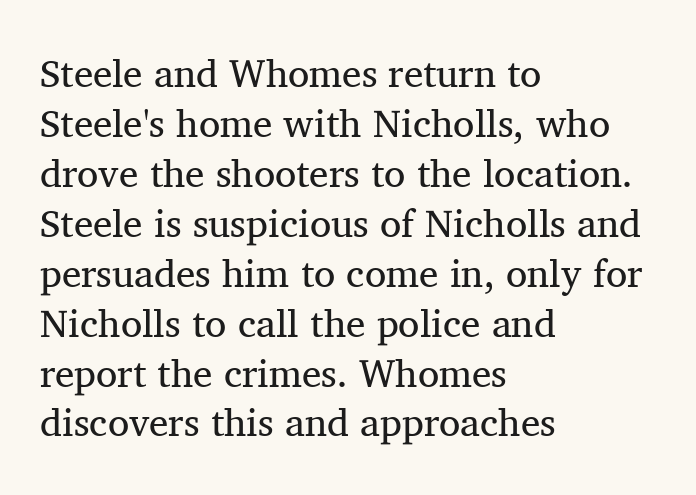
Q: Is the text bold? A: No.
Q: Is the text italic (slanted)? A: No, it is upright.
Q: Is the typeface a serif or a sans-serif typeface? A: Serif.
Q: Is the text underlined? A: No.
Q: How is the paragraph aligned? A: Left-aligned.
Q: Is the spacing between letters normal or unusually wide? A: Normal.
Q: Is the spacing between lines tight, normal or loose? A: Normal.
Q: Width (condensed, normal, or wide)? A: Normal.
Q: Stroke contrast? A: Medium.
Q: x-height? A: Medium.
Q: Monospaced? A: No.
